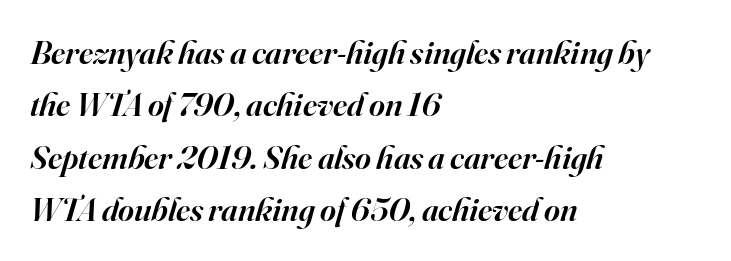
Here the glyphs are tracked normally, forming tight word shapes. The strip under each line holds only bare page. The designer left line spacing at the default. The letters advance in unequal steps, a hallmark of proportional type. Notice the strokes are somewhat thickened but not fully heavy: this is a semibold.
